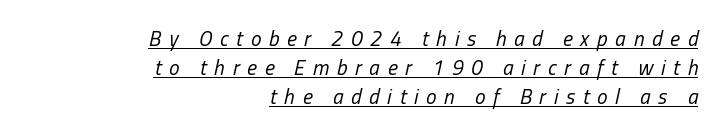
The image shows 21 px text type, italic (leaning right); set right-aligned, normal line spacing (1.39x), unusually wide letter spacing (+0.37 em), underlined.
